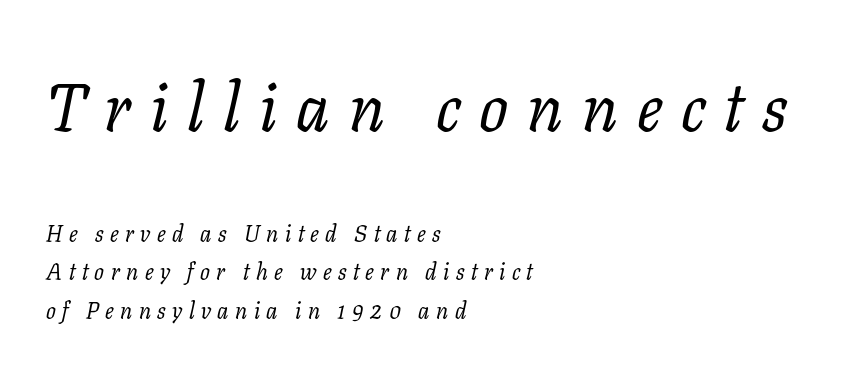
A typesetter would label this face a serif. Summary of vertical rhythm: regular, with standard interline spacing. Is the type heavy? It reads as light-to-regular instead. The text carries the slant typical of an italic or oblique font.
